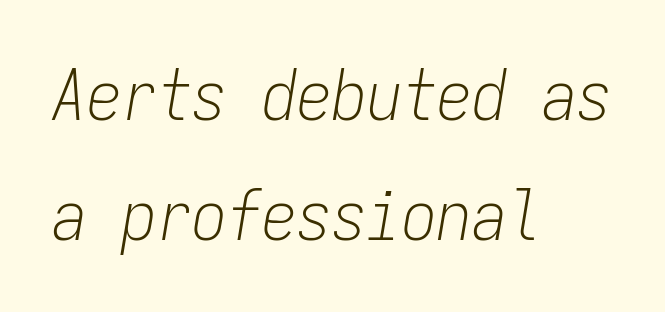
Q: Is the text bold? A: No.
Q: Is the text italic (slanted)? A: Yes, it leans right by about 9 degrees.
Q: Is the text underlined? A: No.
Q: How is the paragraph aligned? A: Left-aligned.
Q: Is the spacing between letters normal or unusually wide? A: Normal.
Q: Width (condensed, normal, or wide)? A: Condensed.
Q: Stroke contrast? A: Low.
Q: x-height? A: Medium.
Q: Monospaced? A: Yes.
